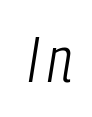
The letterforms sit at book weight or below. Only glyphs here, with clear space below each row. Varying glyph widths throughout — classic text-font behaviour. Quick note: italic.
